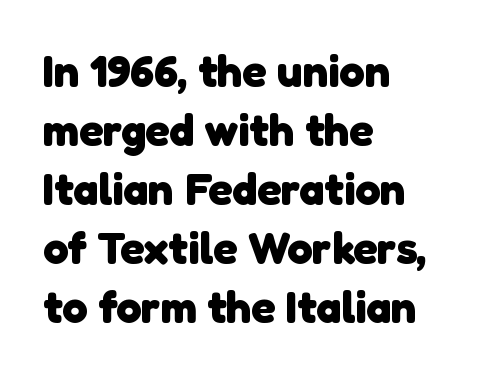
{"serif": "no", "bold": "yes", "weight": "heavy", "width": "normal", "stroke_contrast": "low", "x_height": "medium", "monospaced": "no", "underline": "no", "align": "left", "line_spacing": "normal", "line_spacing_ratio": 1.31, "letter_spacing": "normal", "letter_spacing_em": 0.0, "glyph_px": 45}
